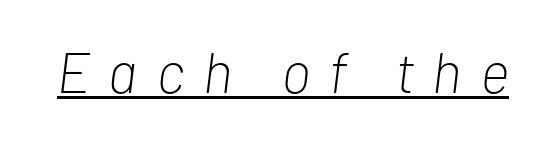
Q: Is the text bold? A: No.
Q: Is the text italic (slanted)? A: Yes, it leans right by about 7 degrees.
Q: Is the text underlined? A: Yes.
Q: Is the spacing between letters normal or unusually wide? A: Unusually wide.
Q: Width (condensed, normal, or wide)? A: Condensed.
Q: Stroke contrast? A: Low.
Q: x-height? A: Medium.
Q: Monospaced? A: No.
